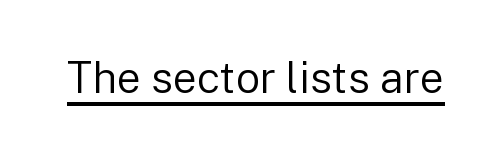
{"serif": "no", "italic": "no", "bold": "no", "weight": "regular", "width": "normal", "stroke_contrast": "low", "x_height": "medium", "monospaced": "no", "underline": "yes", "letter_spacing": "normal", "letter_spacing_em": 0.0, "glyph_px": 43}
